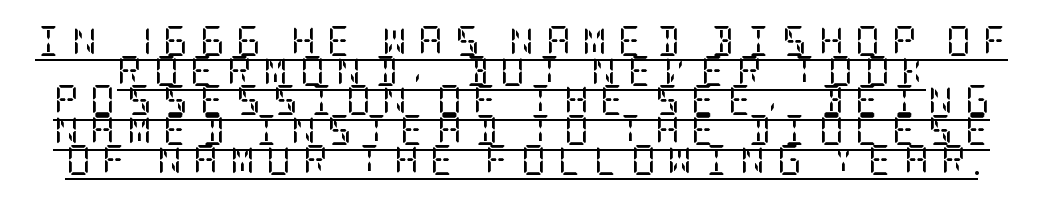
The image shows 30 px regular-weight, condensed serif type, upright; set tight line spacing (0.99x), unusually wide letter spacing (+0.4 em), underlined; low stroke contrast and a large x-height.
